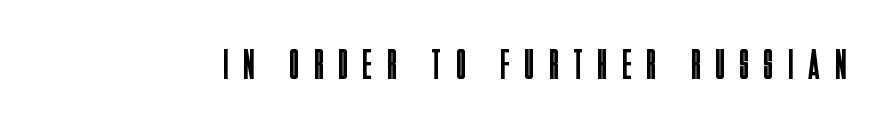
The face used here is a sans, in the tradition of grotesques and geometrics. Here the designer chose a conventional face with non-uniform glyph widths. The lettering holds an erect, upright posture throughout. How are the letters spaced? Widely, with obvious added tracking.
